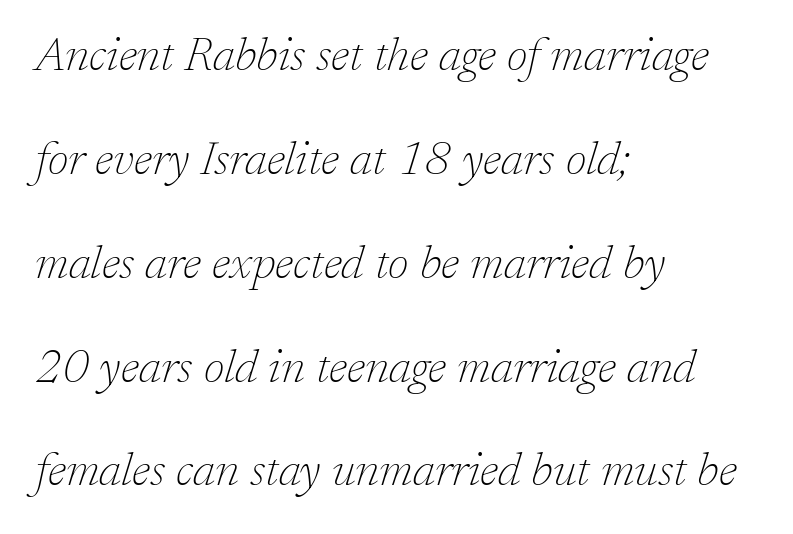
{"serif": "yes", "italic": "yes", "lean": "right", "slant_degrees": 17, "bold": "no", "weight": "thin", "width": "normal", "stroke_contrast": "low", "x_height": "medium", "monospaced": "no", "underline": "no", "align": "left", "line_spacing": "loose", "line_spacing_ratio": 2.21, "letter_spacing": "normal", "letter_spacing_em": 0.0, "glyph_px": 47}
